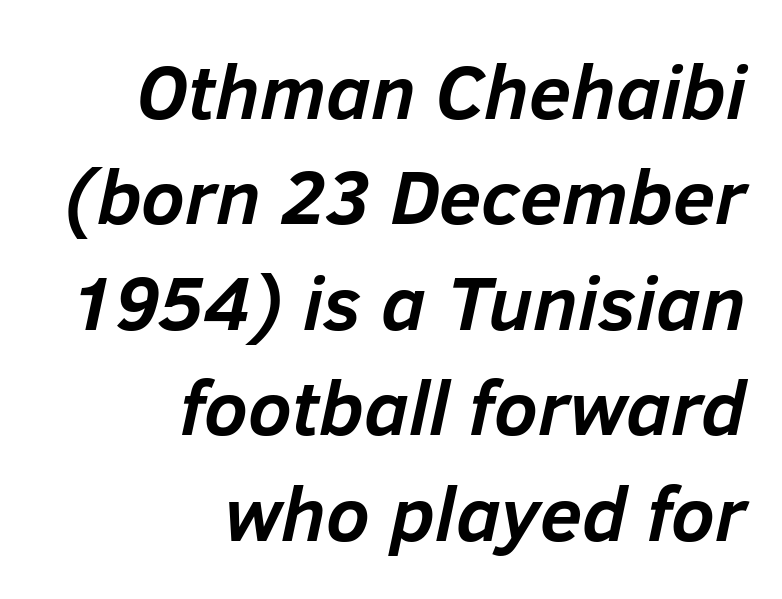
Letter spacing: default. These lines were composed using italics. Plenty of ink on the page — the face is bold. The lines in this sample share a right terminus and differ only in where they begin. Plain, unruled lines of type. These lines sit exactly where default settings would place them.
